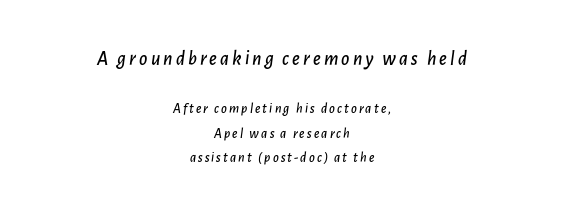
Q: Is the text italic (slanted)? A: Yes, it leans right by about 7 degrees.
Q: Is the text underlined? A: No.
Q: How is the paragraph aligned? A: Centered.
Q: Which block of text is set in a larger size, the first (top) or the second (bottom)? A: The first (top) one.
